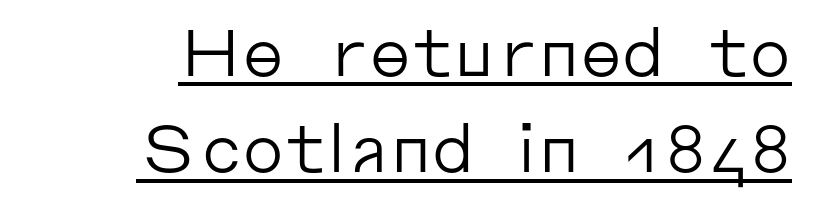
Do the characters align in a grid? No, the font is proportional. Is this a heavy cut? Hardly; it is regular or lighter. Nothing unusual about the tracking: characters are spaced as the font intends. I'd call this a sans setting — the letters go barefoot.
